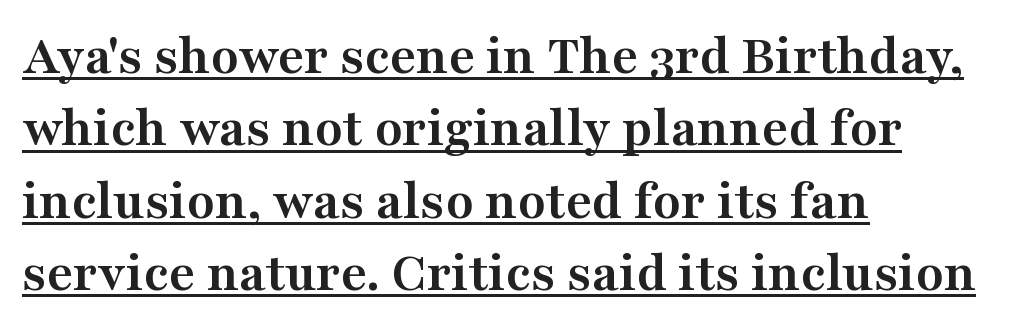
{"serif": "yes", "italic": "no", "bold": "yes", "weight": "semibold", "width": "wide", "stroke_contrast": "medium", "x_height": "medium", "monospaced": "no", "underline": "yes", "align": "left", "line_spacing": "normal", "line_spacing_ratio": 1.27, "letter_spacing": "normal", "letter_spacing_em": 0.0, "glyph_px": 57}
